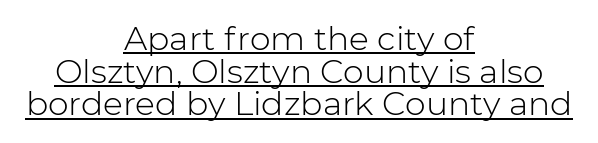
The image shows 33 px light sans-serif type, upright; set centered, tight line spacing (0.99x), normal letter spacing, underlined; low stroke contrast and a medium x-height.
